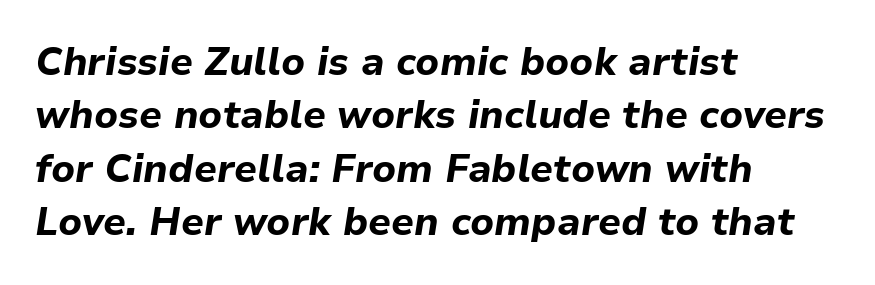
Check under the words: just untouched page. The passage shown is typed in a proportional face where columns would drift. A full-strength bold gives these letters their thick strokes. Tall strokes in this sample are angled rather than plumb. Which margin do the lines hug? The left one — the right edge is uneven. Honestly, the letter spacing is just normal — you wouldn't notice it.
